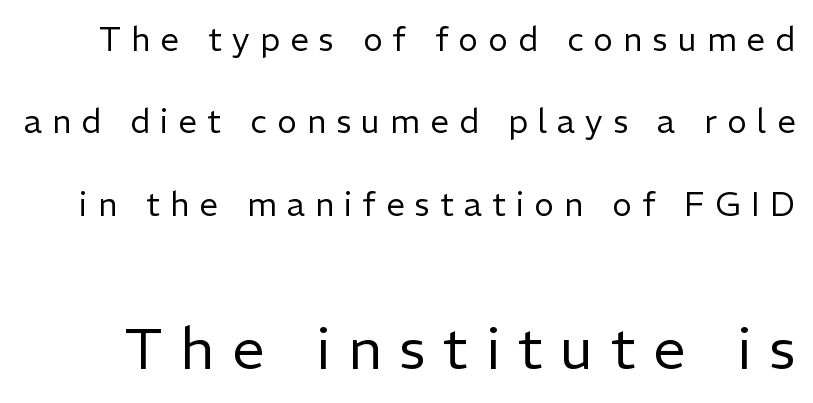
The image shows 58 px regular-weight sans-serif type, upright; set loose line spacing (2.5x), unusually wide letter spacing (+0.31 em), not underlined; the second (bottom) block is 1.76x larger; low stroke contrast and a medium x-height.
